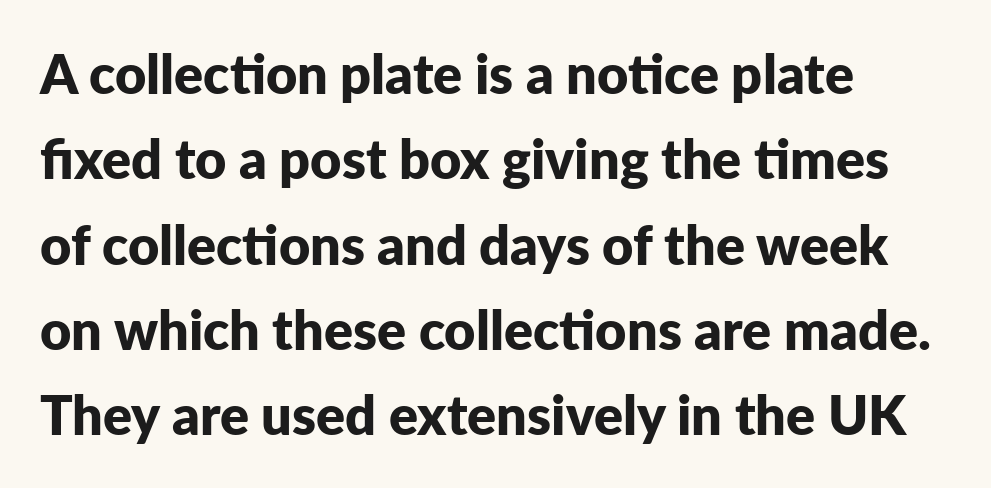
Q: Is the text bold? A: Yes.
Q: Is the text italic (slanted)? A: No, it is upright.
Q: Is the typeface a serif or a sans-serif typeface? A: Sans-serif.
Q: Is the text underlined? A: No.
Q: How is the paragraph aligned? A: Left-aligned.
Q: Is the spacing between letters normal or unusually wide? A: Normal.
Q: Is the spacing between lines tight, normal or loose? A: Normal.
Q: Width (condensed, normal, or wide)? A: Normal.
Q: Stroke contrast? A: Low.
Q: x-height? A: Medium.
Q: Monospaced? A: No.
